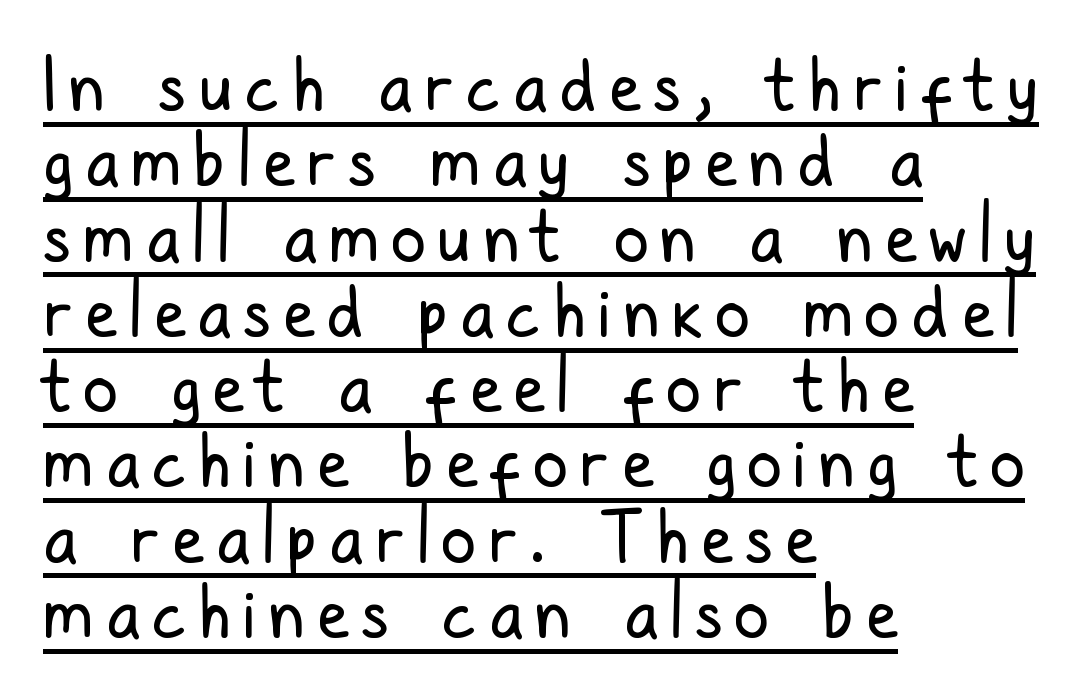
{"serif": "no", "italic": "no", "bold": "no", "weight": "regular", "width": "condensed", "stroke_contrast": "low", "x_height": "medium", "monospaced": "no", "underline": "yes", "align": "left", "line_spacing": "tight", "line_spacing_ratio": 1.06, "glyph_px": 71}
